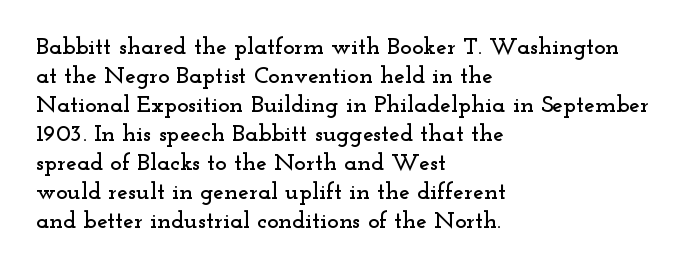
The image shows 24 px text type, upright; set left-aligned, line spacing 1.21x, normal letter spacing, not underlined.
